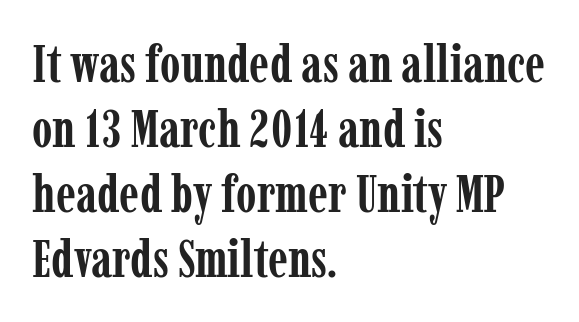
The image shows 52 px semibold, condensed serif type, upright; set left-aligned, normal line spacing (1.25x), normal letter spacing, not underlined; low stroke contrast and a medium x-height.
